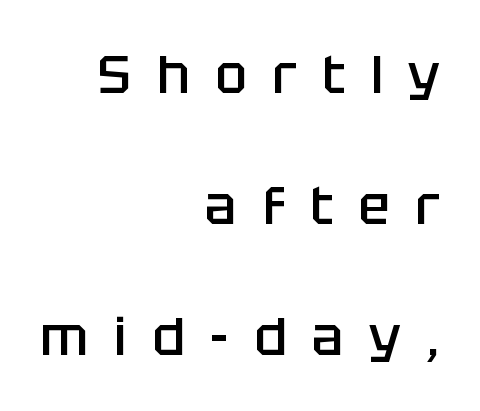
{"serif": "no", "italic": "no", "bold": "semi", "weight": "semibold", "width": "normal", "stroke_contrast": "low", "x_height": "large", "monospaced": "no", "underline": "no", "align": "right", "line_spacing": "loose", "line_spacing_ratio": 2.47, "letter_spacing": "wide", "letter_spacing_em": 0.48, "glyph_px": 53}
